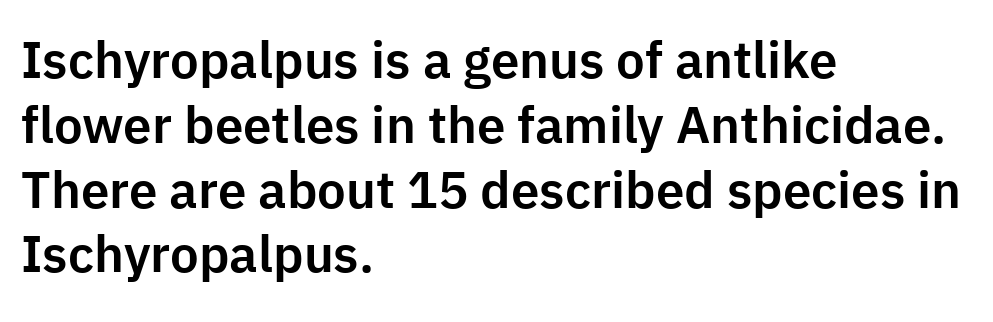
The image shows 51 px sans-serif type, upright; set left-aligned, normal line spacing (1.27x), normal letter spacing, not underlined; low stroke contrast and a medium x-height.
